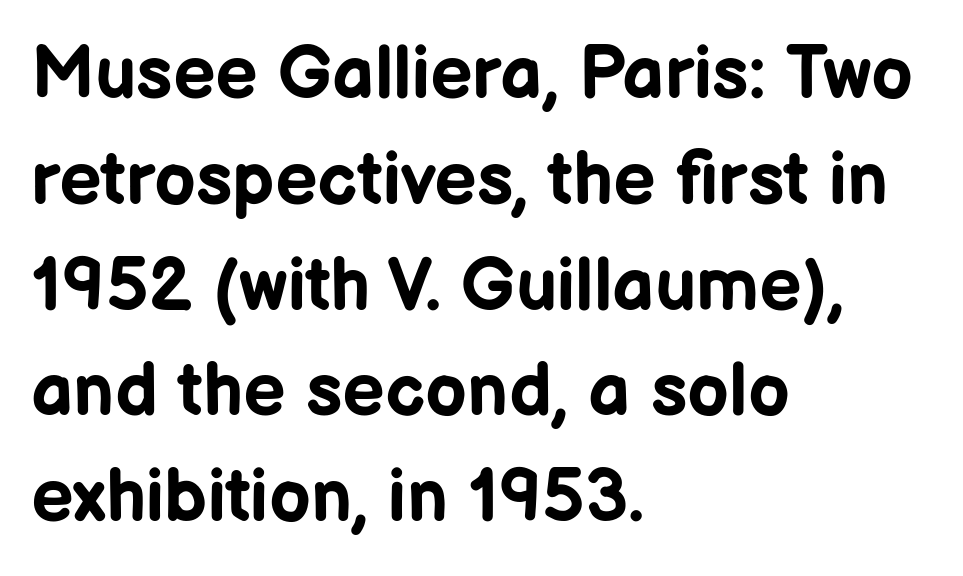
Q: Is the text bold? A: Yes.
Q: Is the text italic (slanted)? A: No, it is upright.
Q: Is the typeface a serif or a sans-serif typeface? A: Sans-serif.
Q: Is the text underlined? A: No.
Q: How is the paragraph aligned? A: Left-aligned.
Q: Is the spacing between letters normal or unusually wide? A: Normal.
Q: Is the spacing between lines tight, normal or loose? A: Normal.
Q: Width (condensed, normal, or wide)? A: Normal.
Q: Stroke contrast? A: Low.
Q: x-height? A: Medium.
Q: Monospaced? A: No.
